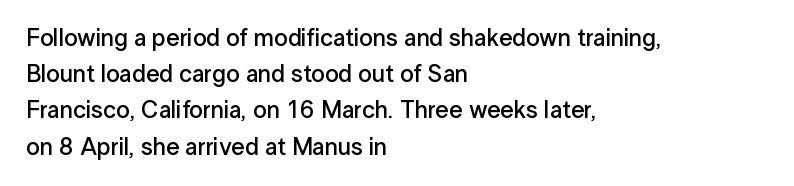
Q: Is the text bold? A: Semi-bold.
Q: Is the text italic (slanted)? A: No, it is upright.
Q: Is the text underlined? A: No.
Q: How is the paragraph aligned? A: Left-aligned.
Q: Is the spacing between letters normal or unusually wide? A: Normal.
Q: Is the spacing between lines tight, normal or loose? A: Normal.
